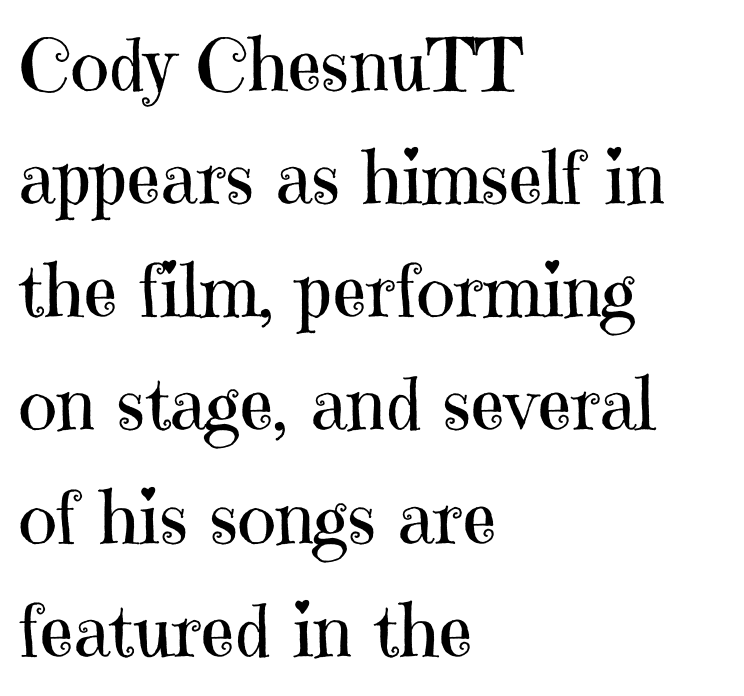
The image shows 73 px regular-weight serif type, upright; set left-aligned, normal line spacing (1.55x), normal letter spacing, not underlined; high stroke contrast and a medium x-height.
